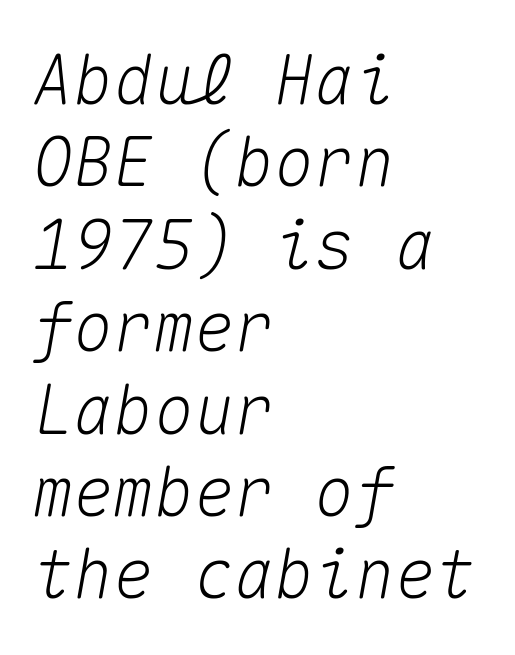
This rendering leaves character spacing at its baseline value. The zone under the glyphs is completely vacant. Italic? Definitely — the glyphs are oblique. This sample has the even, mechanical cadence of fixed-width lettering. Where is the straight margin? On the left.
